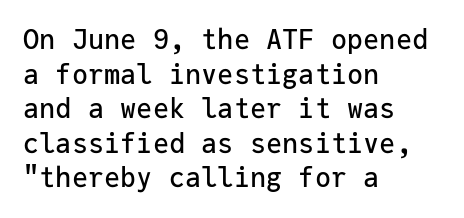
The image shows 27 px text type, upright; set left-aligned, normal line spacing (1.28x), normal letter spacing, not underlined.
